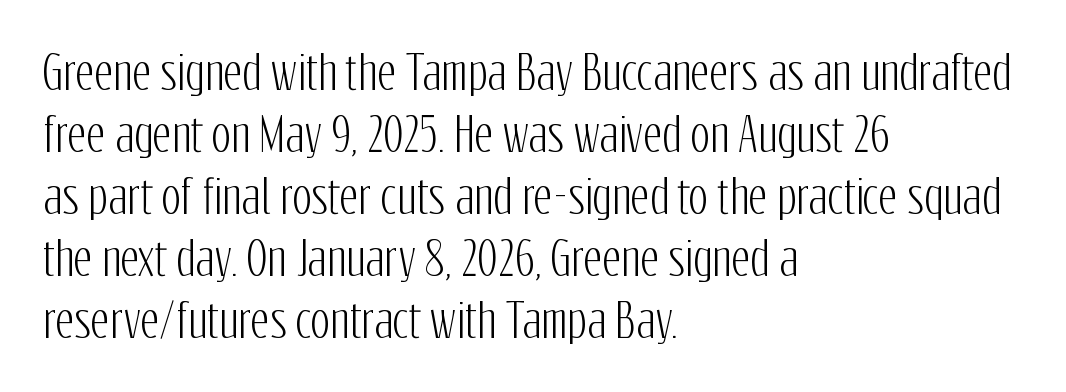
Q: Is the text italic (slanted)? A: No, it is upright.
Q: Is the typeface a serif or a sans-serif typeface? A: Sans-serif.
Q: Is the text underlined? A: No.
Q: How is the paragraph aligned? A: Left-aligned.
Q: Is the spacing between letters normal or unusually wide? A: Normal.
Q: Is the spacing between lines tight, normal or loose? A: Normal.
Q: Width (condensed, normal, or wide)? A: Condensed.
Q: Stroke contrast? A: Low.
Q: x-height? A: Medium.
Q: Monospaced? A: No.
